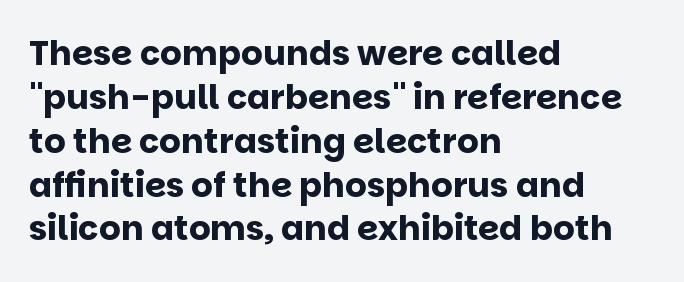
{"serif": "no", "italic": "no", "bold": "yes", "weight": "bold", "width": "normal", "stroke_contrast": "low", "x_height": "large", "monospaced": "no", "underline": "no", "align": "left", "line_spacing": "normal", "line_spacing_ratio": 1.29, "letter_spacing": "normal", "letter_spacing_em": 0.0, "glyph_px": 34}
